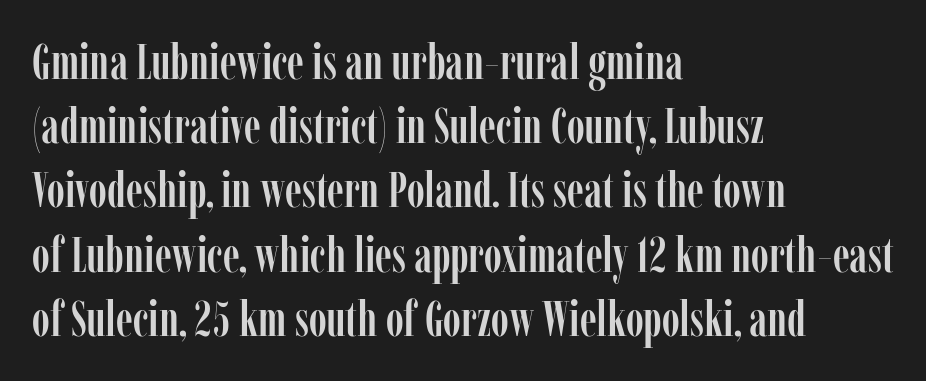
The image shows 49 px condensed serif type, upright; set left-aligned, normal line spacing (1.31x), normal letter spacing, not underlined; low stroke contrast and a medium x-height.
